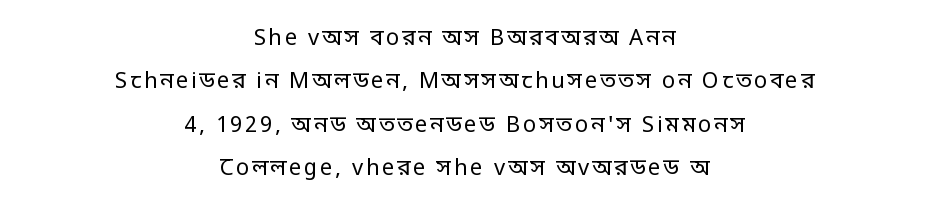
The words here are not underlined. Each new line begins a long way beneath the previous one. Does the lettering tilt? It doesn't — this is upright. The passage is arranged like a title page — every line centered. Nothing heavy about these letters — not bold at all.
